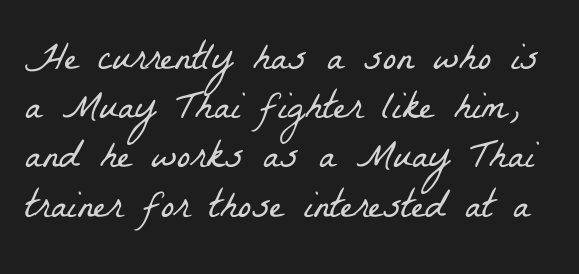
The image shows 40 px light, condensed serif type; set line spacing 1.23x, normal letter spacing, not underlined; low stroke contrast and a medium x-height.
